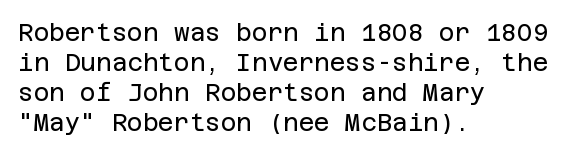
Q: Is the text bold? A: No.
Q: Is the text italic (slanted)? A: No, it is upright.
Q: Is the text underlined? A: No.
Q: How is the paragraph aligned? A: Left-aligned.
Q: Is the spacing between letters normal or unusually wide? A: Normal.
Q: Is the spacing between lines tight, normal or loose? A: Normal.
